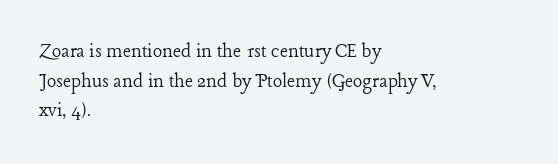
{"italic": "no", "bold": "no", "underline": "no", "align": "left", "line_spacing": "normal", "line_spacing_ratio": 1.35, "letter_spacing": "normal", "letter_spacing_em": 0.0, "glyph_px": 22}
